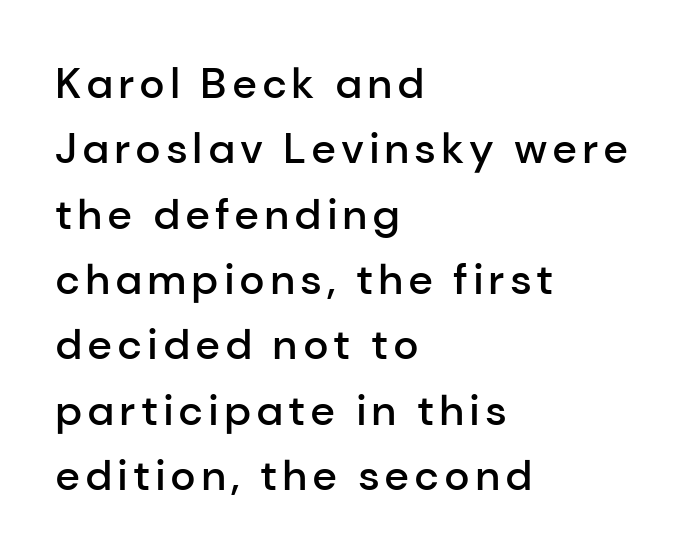
Q: Is the text bold? A: Semi-bold.
Q: Is the text italic (slanted)? A: No, it is upright.
Q: Is the typeface a serif or a sans-serif typeface? A: Sans-serif.
Q: Is the text underlined? A: No.
Q: How is the paragraph aligned? A: Left-aligned.
Q: Is the spacing between lines tight, normal or loose? A: Normal.
Q: Width (condensed, normal, or wide)? A: Normal.
Q: Stroke contrast? A: Low.
Q: x-height? A: Medium.
Q: Monospaced? A: No.
